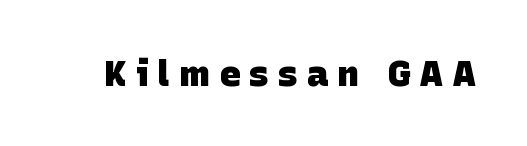
The image shows 36 px heavy sans-serif type; set unusually wide letter spacing (+0.25 em), not underlined; low stroke contrast and a large x-height.
